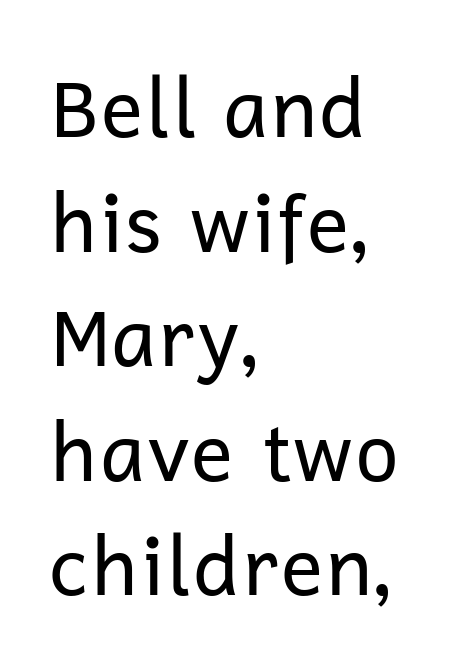
Q: Is the text bold? A: No.
Q: Is the text italic (slanted)? A: No, it is upright.
Q: Is the typeface a serif or a sans-serif typeface? A: Sans-serif.
Q: Is the text underlined? A: No.
Q: How is the paragraph aligned? A: Left-aligned.
Q: Is the spacing between letters normal or unusually wide? A: Normal.
Q: Is the spacing between lines tight, normal or loose? A: Normal.
Q: Width (condensed, normal, or wide)? A: Normal.
Q: Stroke contrast? A: Low.
Q: x-height? A: Medium.
Q: Monospaced? A: No.
